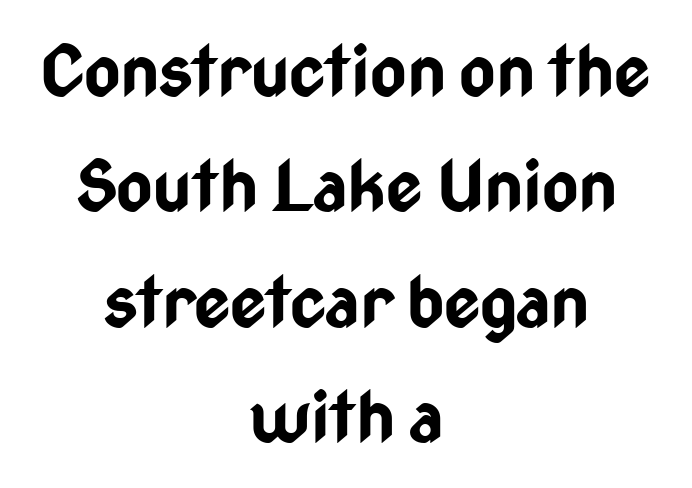
The string is rendered with underlining switched off. These lines are composed in type without serifs. The setting favours the middle, as headings and verse often do. Vertical spacing — default. Nope, not italic — everything's standing straight.
